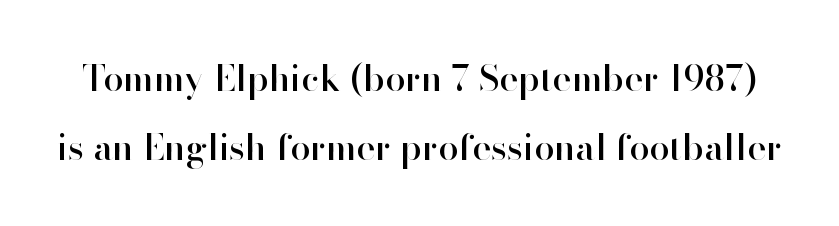
Look at the bottom of the vertical strokes: they stop flat, with no serifs. Here the designer chose a conventional face with non-uniform glyph widths. The lettering holds an erect, upright posture throughout. Just letters on the line, the space beneath them empty. These lines keep a tight, regular rhythm from letter to letter.
